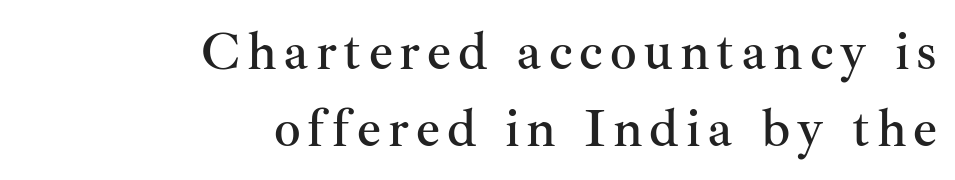
{"serif": "yes", "italic": "no", "width": "normal", "stroke_contrast": "medium", "x_height": "small", "monospaced": "no", "underline": "no", "align": "right", "line_spacing": "normal", "line_spacing_ratio": 1.45, "glyph_px": 53}
